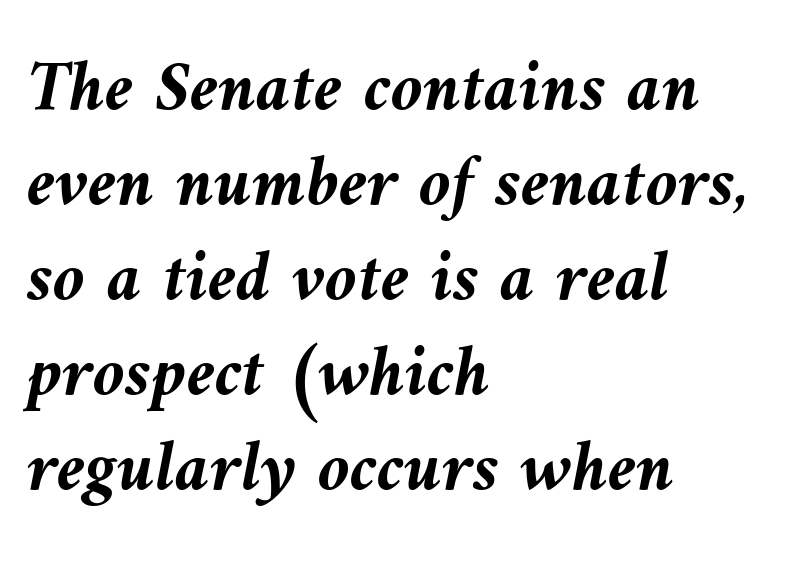
Spacing between characters is what you'd get straight out of the box. In terms of leading, this rendering sits right in the middle. A full-strength bold gives these letters their thick strokes. Varying glyph widths throughout — classic text-font behaviour. The specimen reads as italic at a glance.
